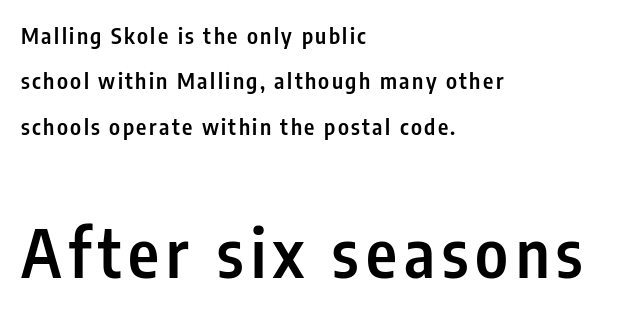
Semibold letterforms, between regular and bold. Compare the two chunks: the lower has the greater cap height. Teacher's note: observe the even left margin — that is flush-left alignment. Think of a printed novel: that variable character pitch is what you see here. The space between consecutive lines is lavish.
